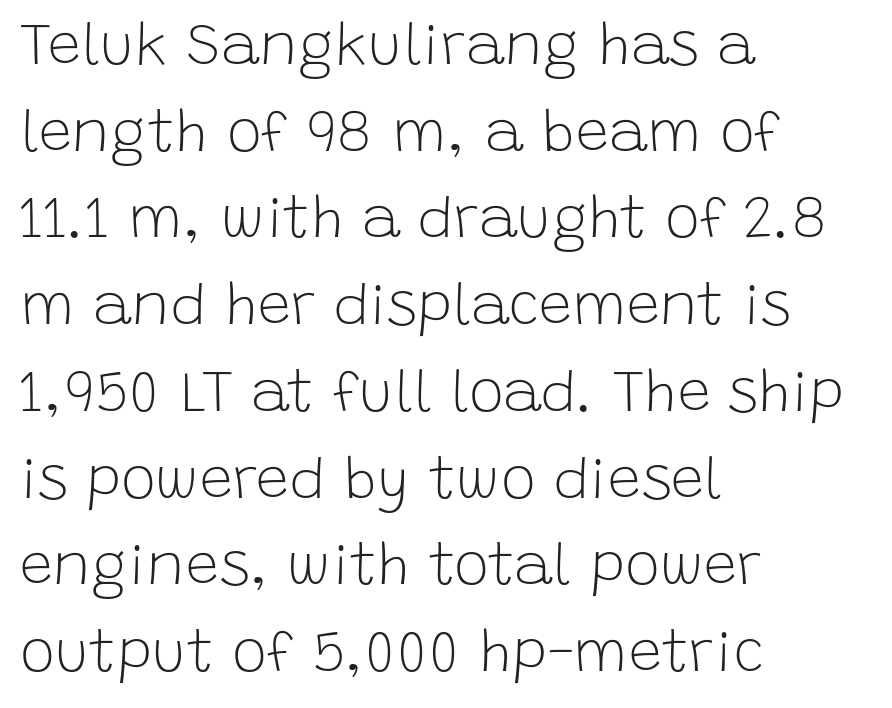
{"serif": "no", "italic": "no", "bold": "no", "weight": "light", "width": "normal", "stroke_contrast": "low", "x_height": "large", "monospaced": "no", "underline": "no", "align": "left", "line_spacing": "normal", "line_spacing_ratio": 1.47, "letter_spacing": "normal", "letter_spacing_em": 0.0, "glyph_px": 59}
